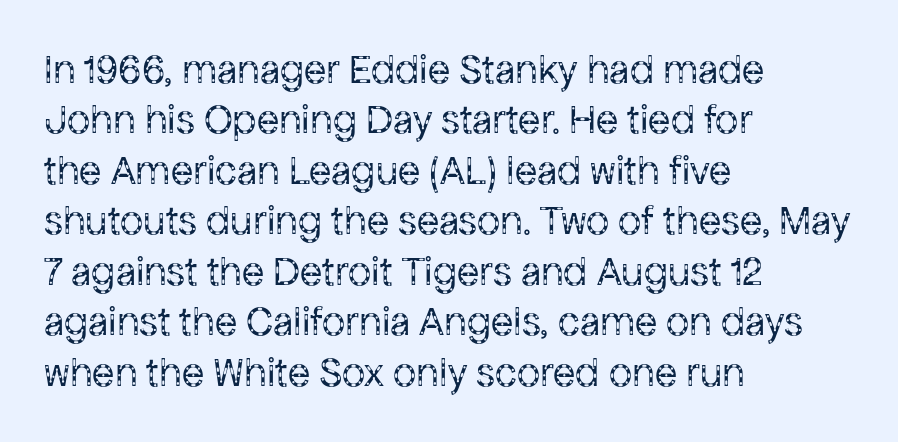
{"serif": "no", "italic": "no", "bold": "no", "weight": "regular", "width": "normal", "stroke_contrast": "low", "x_height": "medium", "monospaced": "no", "underline": "no", "align": "left", "line_spacing_ratio": 1.23, "letter_spacing": "normal", "letter_spacing_em": 0.0, "glyph_px": 41}
